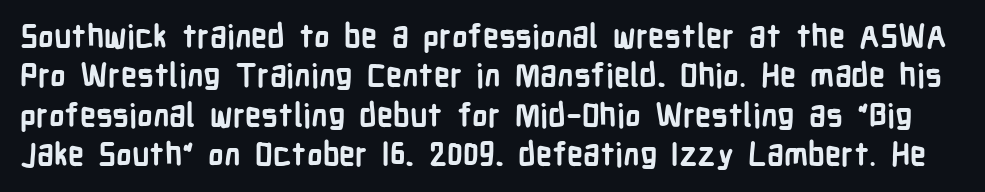
{"serif": "no", "italic": "no", "bold": "yes", "weight": "semibold", "width": "condensed", "stroke_contrast": "low", "x_height": "medium", "monospaced": "no", "underline": "no", "line_spacing_ratio": 1.23, "letter_spacing": "normal", "letter_spacing_em": 0.0, "glyph_px": 32}
